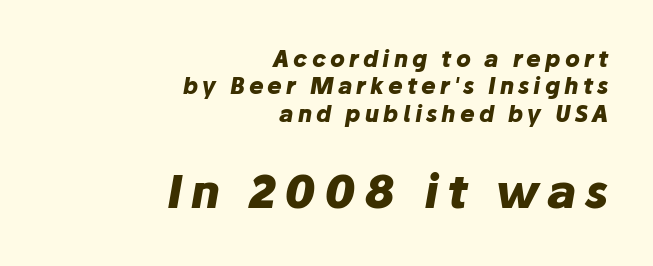
Q: Is the text bold? A: Yes.
Q: Is the text italic (slanted)? A: Yes, it leans right by about 10 degrees.
Q: Is the text underlined? A: No.
Q: How is the paragraph aligned? A: Right-aligned.
Q: Is the spacing between lines tight, normal or loose? A: Normal.
Q: Which block of text is set in a larger size, the first (top) or the second (bottom)? A: The second (bottom) one.
Q: Width (condensed, normal, or wide)? A: Normal.
Q: Stroke contrast? A: Low.
Q: x-height? A: Medium.
Q: Monospaced? A: No.
